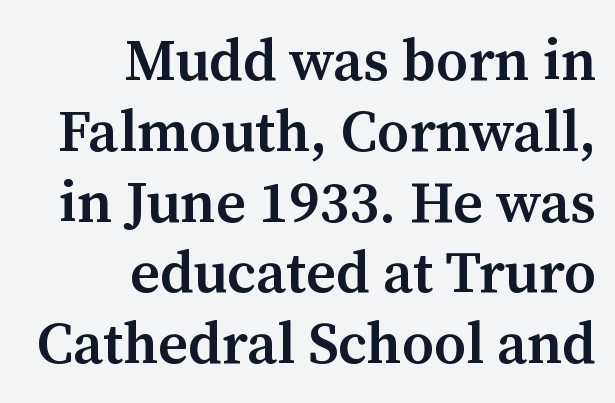
{"serif": "yes", "italic": "no", "bold": "semi", "weight": "semibold", "width": "normal", "stroke_contrast": "medium", "x_height": "medium", "monospaced": "no", "underline": "no", "align": "right", "line_spacing_ratio": 1.22, "letter_spacing": "normal", "letter_spacing_em": 0.0, "glyph_px": 58}
